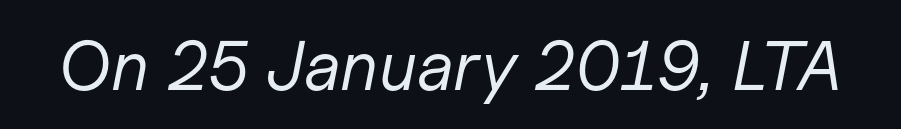
The image shows 70 px regular-weight type, italic (leaning right); set normal letter spacing, not underlined; low stroke contrast and a medium x-height.
